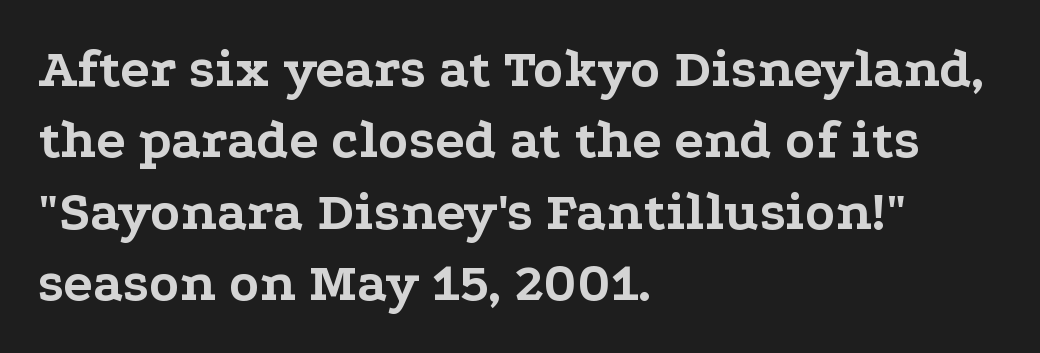
{"serif": "yes", "italic": "no", "bold": "yes", "weight": "bold", "width": "wide", "stroke_contrast": "low", "x_height": "medium", "monospaced": "no", "underline": "no", "align": "left", "line_spacing": "normal", "line_spacing_ratio": 1.3, "letter_spacing": "normal", "letter_spacing_em": 0.0, "glyph_px": 55}
